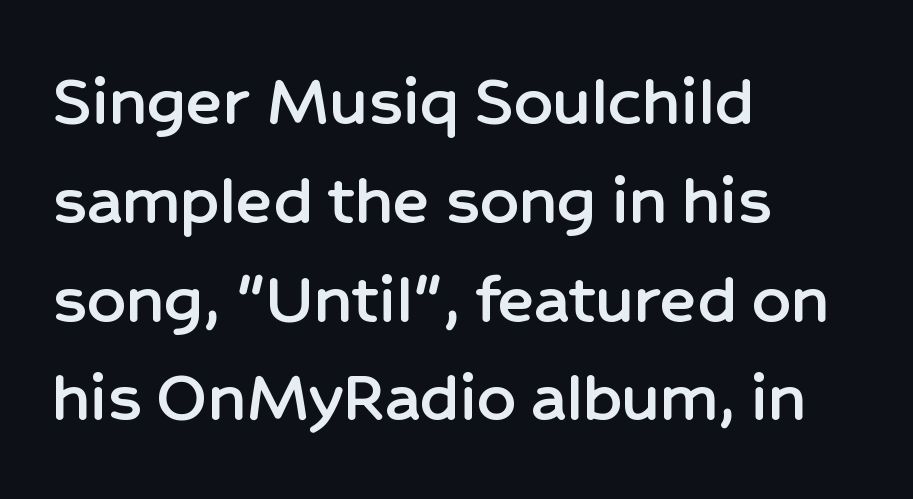
Underlining? Definitely not there. Letter spacing: default. Whoever set this chose a conventional vertical rhythm. Are there feet on the stems? There aren't — it's a sans. Characters remain perfectly vertical along every line.
